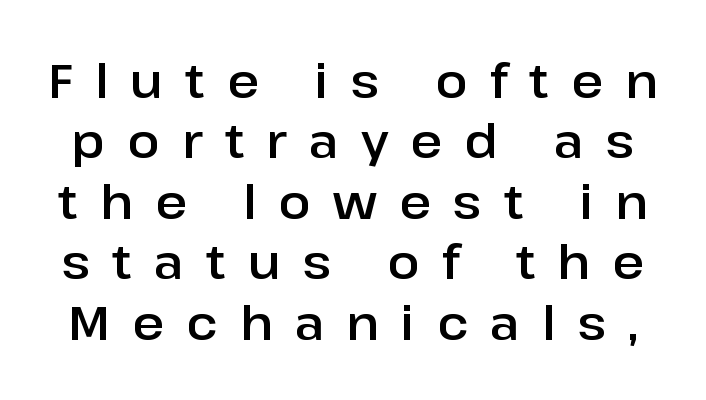
Q: Is the text italic (slanted)? A: No, it is upright.
Q: Is the typeface a serif or a sans-serif typeface? A: Sans-serif.
Q: Is the text underlined? A: No.
Q: Is the spacing between letters normal or unusually wide? A: Unusually wide.
Q: Is the spacing between lines tight, normal or loose? A: Normal.
Q: Width (condensed, normal, or wide)? A: Normal.
Q: Stroke contrast? A: Low.
Q: x-height? A: Medium.
Q: Monospaced? A: No.
